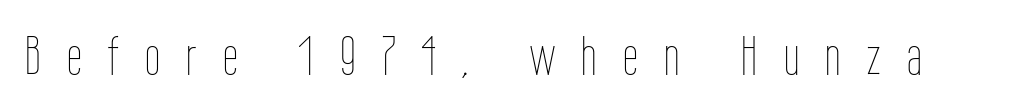
Tracking here is generous; glyphs stand well apart from one another. The weight would be labelled regular, book, light, or lighter still. The passage shown is typed in a proportional face where columns would drift. Lines of text with bare space underneath. Tall strokes in this sample are plumb rather than angled.
